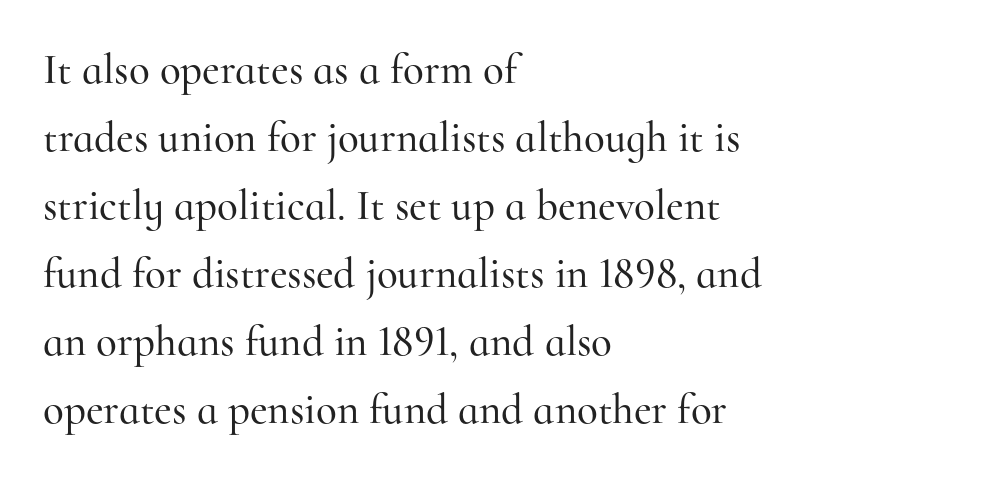
The image shows 43 px serif type, upright; set left-aligned, normal line spacing (1.58x), normal letter spacing, not underlined; high stroke contrast and a small x-height.
